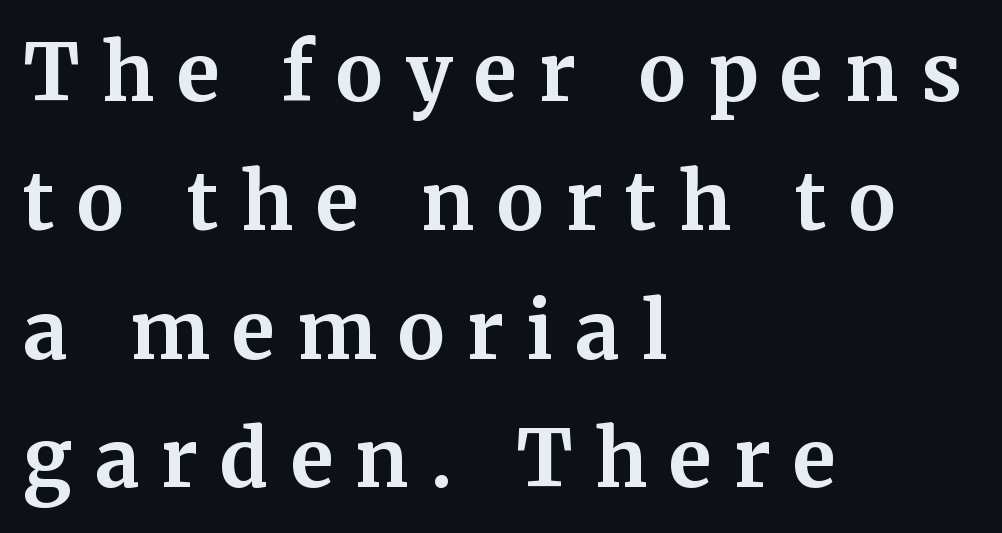
{"serif": "yes", "italic": "no", "bold": "yes", "weight": "bold", "width": "normal", "stroke_contrast": "medium", "x_height": "medium", "monospaced": "no", "underline": "no", "align": "left", "line_spacing": "normal", "line_spacing_ratio": 1.63, "letter_spacing": "wide", "letter_spacing_em": 0.28, "glyph_px": 79}
